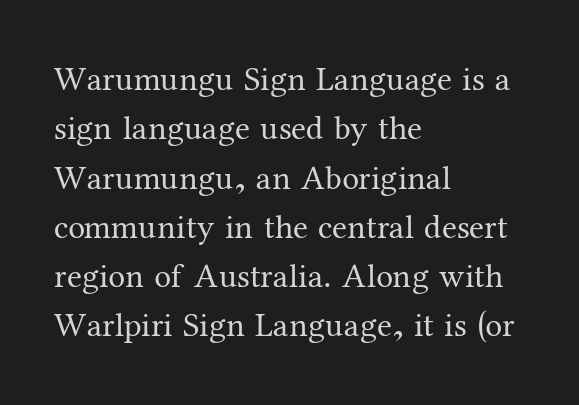
Q: Is the text bold? A: No.
Q: Is the text italic (slanted)? A: No, it is upright.
Q: Is the typeface a serif or a sans-serif typeface? A: Serif.
Q: Is the text underlined? A: No.
Q: How is the paragraph aligned? A: Left-aligned.
Q: Is the spacing between letters normal or unusually wide? A: Normal.
Q: Is the spacing between lines tight, normal or loose? A: Normal.
Q: Width (condensed, normal, or wide)? A: Normal.
Q: Stroke contrast? A: Medium.
Q: x-height? A: Medium.
Q: Monospaced? A: No.
